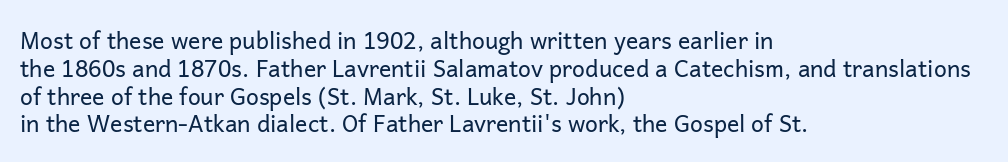
Italic: no, the glyphs are upright roman. Typeset ragged right — the left edge is the straight one. The gaps between neighbouring characters are ordinary and unremarkable. No letter is thick-stroked: the sample isn't bold. Lines of text with bare space underneath.
